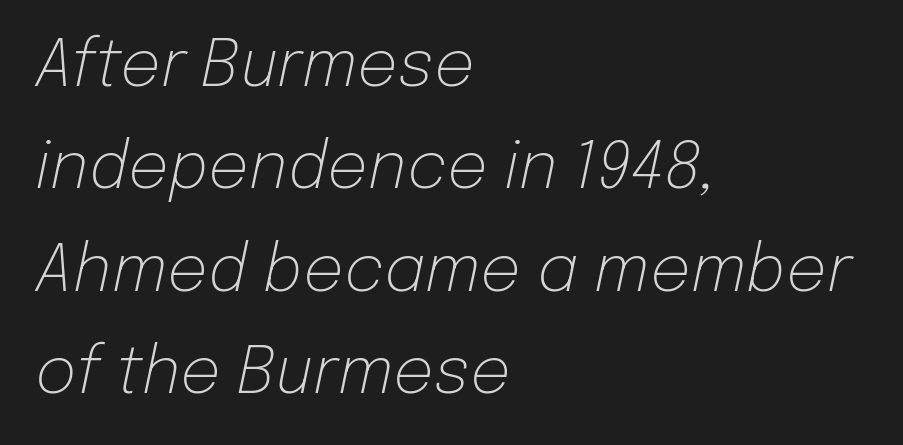
The image shows 64 px light type, italic (leaning right); set left-aligned, normal line spacing (1.6x), normal letter spacing, not underlined; low stroke contrast and a medium x-height.
